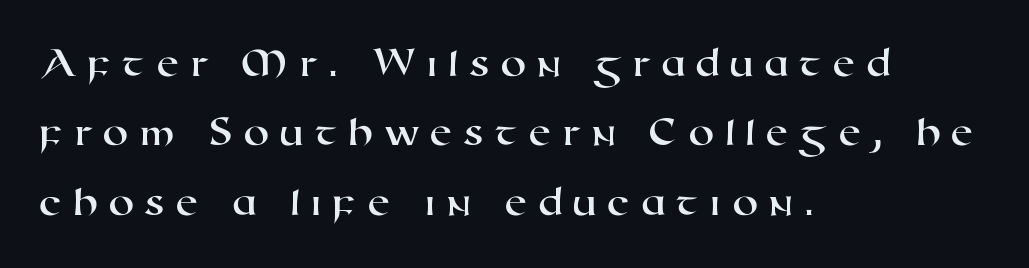
Q: Is the typeface a serif or a sans-serif typeface? A: Sans-serif.
Q: Is the text underlined? A: No.
Q: How is the paragraph aligned? A: Left-aligned.
Q: Is the spacing between letters normal or unusually wide? A: Unusually wide.
Q: Is the spacing between lines tight, normal or loose? A: Normal.
Q: Width (condensed, normal, or wide)? A: Wide.
Q: Stroke contrast? A: High.
Q: x-height? A: Medium.
Q: Monospaced? A: No.
